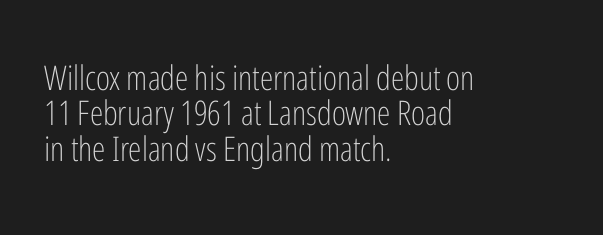
The image shows 34 px light, condensed sans-serif type, upright; set left-aligned, tight line spacing (1.04x), normal letter spacing, not underlined; low stroke contrast and a medium x-height.
